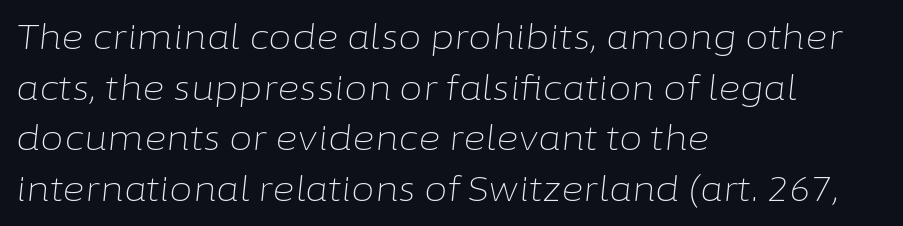
The strokes carry an ordinary text weight at most. These lines keep a tight, regular rhythm from letter to letter. The passage shown stacks its lines at a standard gap. Varying glyph widths throughout — classic text-font behaviour. The space directly below the letters is spotless. An italicized treatment has been applied to the whole sample.
